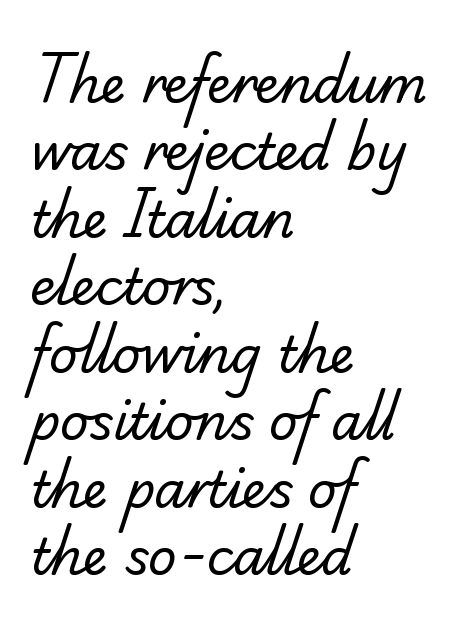
Q: Is the text bold? A: No.
Q: Is the typeface a serif or a sans-serif typeface? A: Serif.
Q: Is the text underlined? A: No.
Q: How is the paragraph aligned? A: Left-aligned.
Q: Is the spacing between letters normal or unusually wide? A: Normal.
Q: Is the spacing between lines tight, normal or loose? A: Normal.
Q: Width (condensed, normal, or wide)? A: Normal.
Q: Stroke contrast? A: Low.
Q: x-height? A: Small.
Q: Monospaced? A: No.
